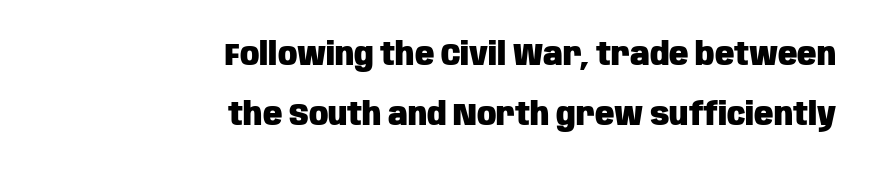
The ragged edge is on the left, which tells us the setting is flush right. Compared with an ordinary text face, these strokes are far heavier — a full bold. Character widths vary here, with narrow letters taking less room than wide ones. Check the space under the baseline: it is left empty. How are the letters spaced? Ordinarily, with no added tracking. The typeface chosen for these lines omits serifs.
